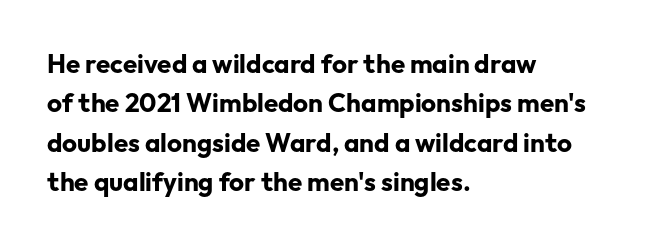
{"italic": "no", "bold": "yes", "underline": "no", "align": "left", "line_spacing": "normal", "line_spacing_ratio": 1.51, "letter_spacing": "normal", "letter_spacing_em": 0.0, "glyph_px": 26}
